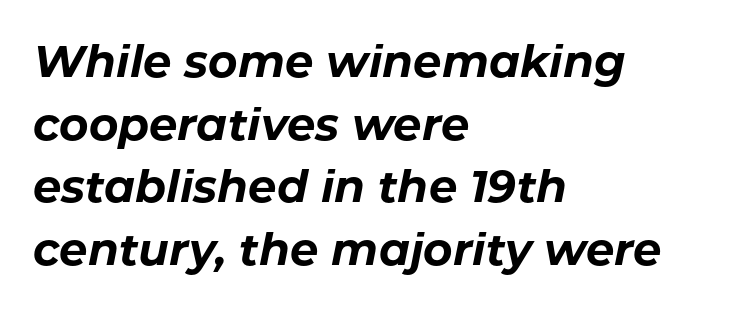
{"italic": "yes", "lean": "right", "slant_degrees": 11, "bold": "yes", "weight": "bold", "width": "normal", "stroke_contrast": "low", "x_height": "medium", "monospaced": "no", "underline": "no", "align": "left", "line_spacing": "normal", "line_spacing_ratio": 1.39, "letter_spacing": "normal", "letter_spacing_em": 0.0, "glyph_px": 45}
